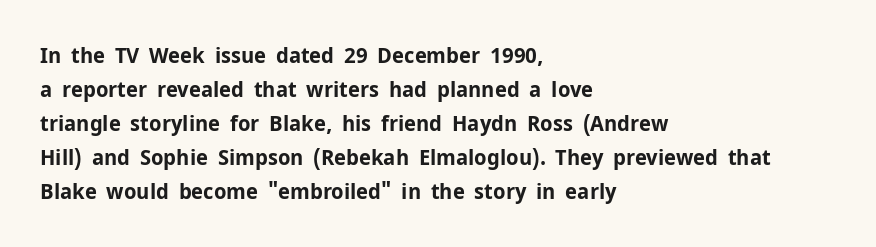
Q: Is the text bold? A: Yes.
Q: Is the text italic (slanted)? A: No, it is upright.
Q: Is the text underlined? A: No.
Q: How is the paragraph aligned? A: Left-aligned.
Q: Is the spacing between letters normal or unusually wide? A: Normal.
Q: Is the spacing between lines tight, normal or loose? A: Normal.
